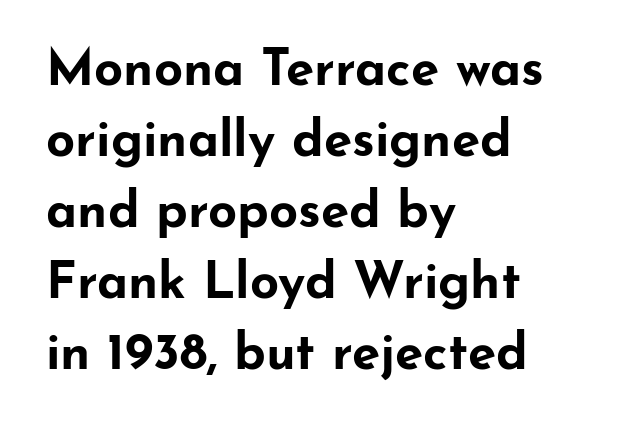
The image shows 51 px bold, wide sans-serif type, upright; set left-aligned, normal line spacing (1.39x), normal letter spacing, not underlined; low stroke contrast and a small x-height.
